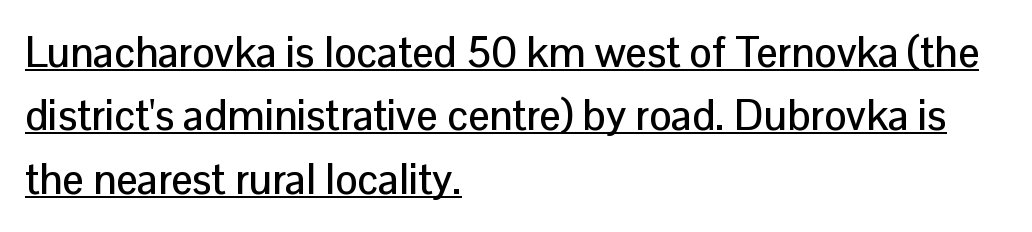
{"serif": "no", "italic": "no", "width": "normal", "stroke_contrast": "low", "x_height": "medium", "monospaced": "no", "underline": "yes", "align": "left", "line_spacing": "normal", "line_spacing_ratio": 1.51, "letter_spacing": "normal", "letter_spacing_em": 0.0, "glyph_px": 42}
